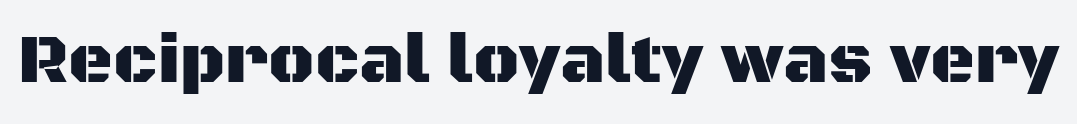
{"serif": "no", "italic": "no", "width": "normal", "stroke_contrast": "medium", "x_height": "large", "monospaced": "no", "underline": "no", "letter_spacing": "normal", "letter_spacing_em": 0.0, "glyph_px": 69}
